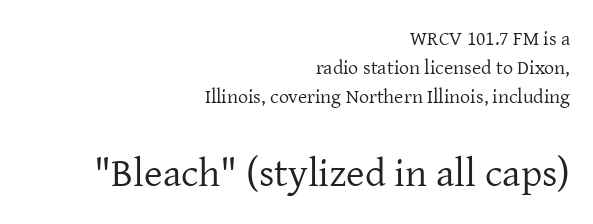
What kind of face is this? One with serifs. Rows of type keep a routine distance in the vertical direction. A typesetter would call this zero additional tracking. Italic? Not at all — the glyphs are vertical.
